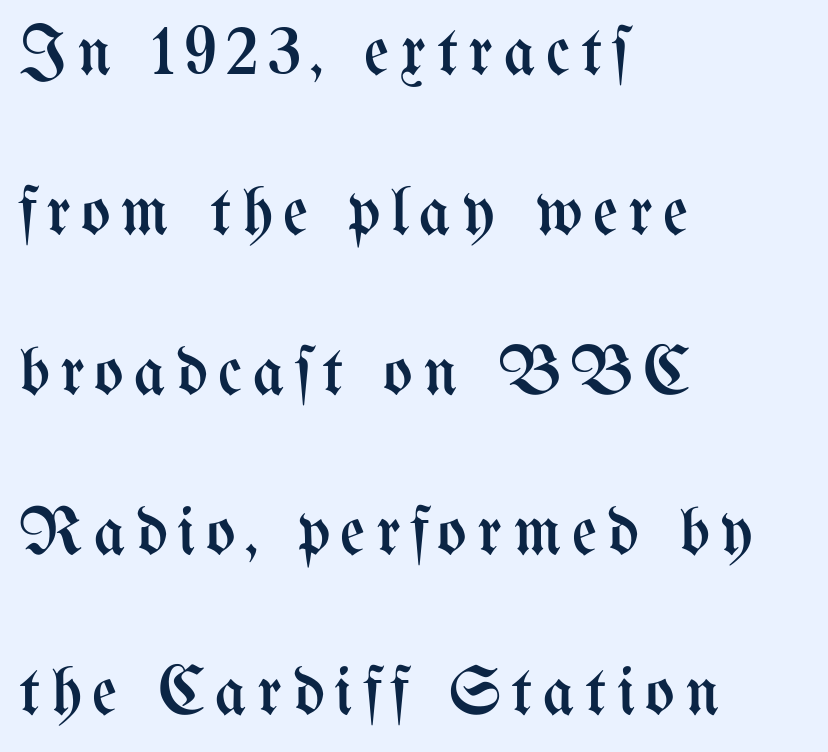
Q: Is the text bold? A: No.
Q: Is the text italic (slanted)? A: No, it is upright.
Q: Is the text underlined? A: No.
Q: How is the paragraph aligned? A: Left-aligned.
Q: Is the spacing between lines tight, normal or loose? A: Loose.
Q: Width (condensed, normal, or wide)? A: Condensed.
Q: Stroke contrast? A: Medium.
Q: x-height? A: Medium.
Q: Monospaced? A: No.
